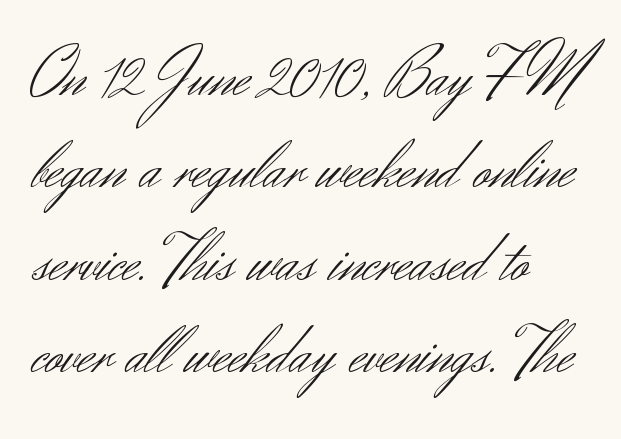
The image shows 69 px light sans-serif type; set left-aligned, normal line spacing (1.34x), normal letter spacing, not underlined; medium stroke contrast and a small x-height.
